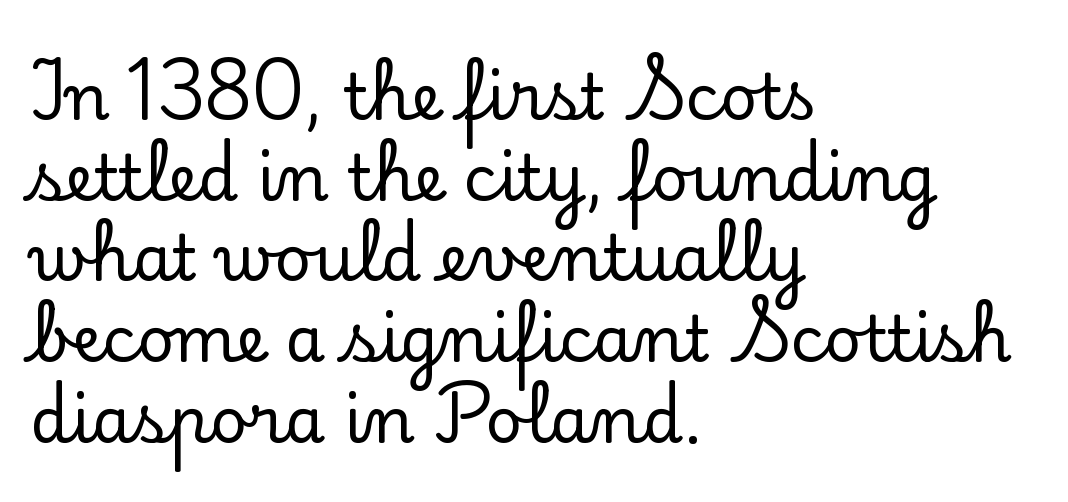
The characters display serif detailing at their extremities. Look at the tracking — it's just the regular setting, nothing added. This sample is left-justified, so line endings fall wherever the words run out. Decoration check: the copy has no underline.
